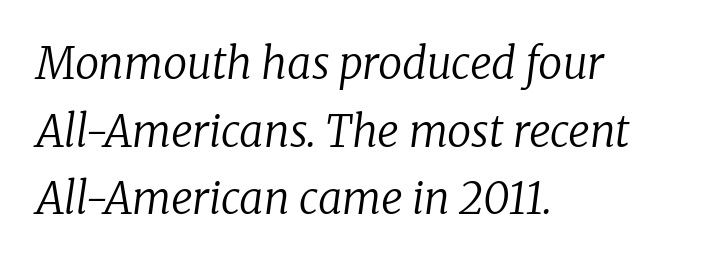
The image shows 43 px regular-weight serif type, italic (leaning right); set left-aligned, normal line spacing (1.57x), normal letter spacing, not underlined; low stroke contrast and a medium x-height.
